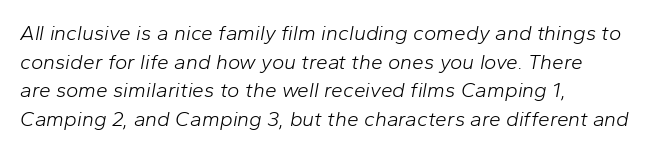
The image shows 21 px text type, italic (leaning right); set left-aligned, normal line spacing (1.36x), normal letter spacing, not underlined.
